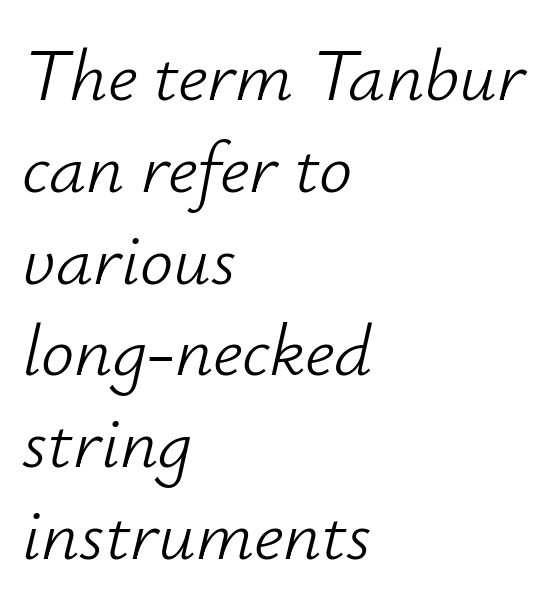
The image shows 74 px light type, italic (leaning right); set left-aligned, line spacing 1.24x, normal letter spacing, not underlined; low stroke contrast and a small x-height.
